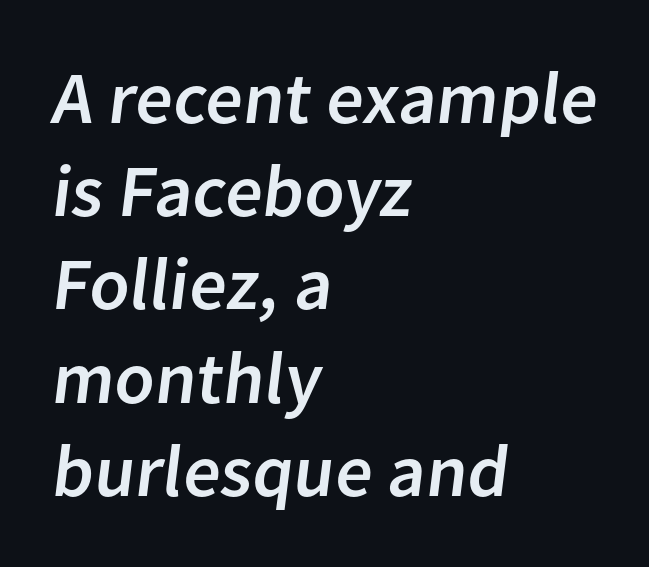
Q: Is the typeface a serif or a sans-serif typeface? A: Sans-serif.
Q: Is the text underlined? A: No.
Q: How is the paragraph aligned? A: Left-aligned.
Q: Is the spacing between letters normal or unusually wide? A: Normal.
Q: Is the spacing between lines tight, normal or loose? A: Normal.
Q: Width (condensed, normal, or wide)? A: Normal.
Q: Stroke contrast? A: Low.
Q: x-height? A: Medium.
Q: Monospaced? A: No.
